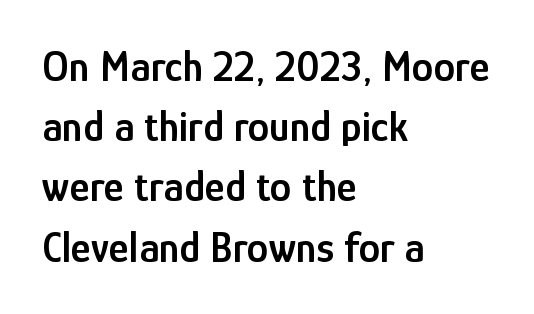
The image shows 43 px semibold, condensed sans-serif type, upright; set left-aligned, normal line spacing (1.4x), normal letter spacing, not underlined; low stroke contrast and a medium x-height.
